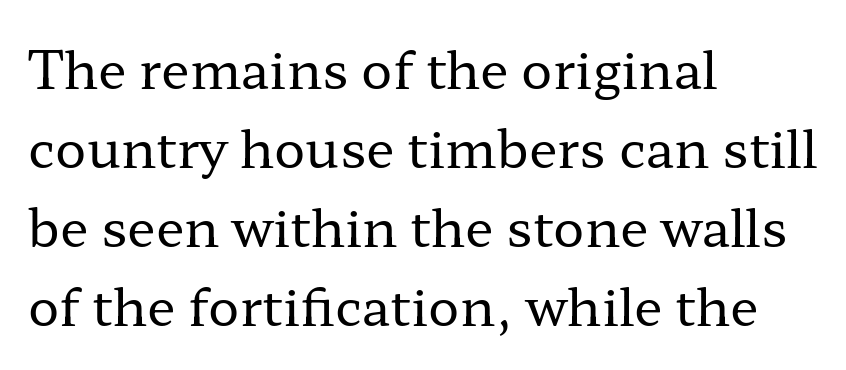
The image shows 52 px regular-weight, wide serif type, upright; set left-aligned, normal line spacing (1.52x), normal letter spacing, not underlined; low stroke contrast and a medium x-height.
